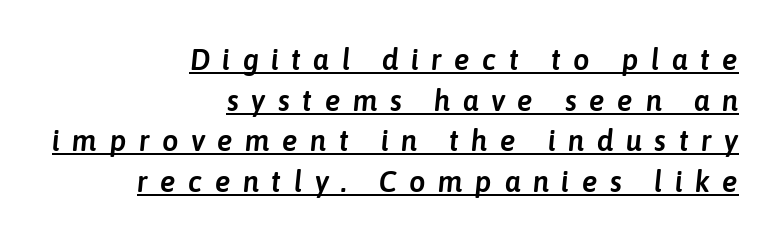
Leftover space on each line is placed entirely before the opening word. The lettering is marked with a stroke running underneath it. The tracking jumps out immediately: characters are airy and widely separated. You could not count columns in this text — the font is proportionally spaced. Evenly set lines give the paragraph a standard silhouette. Yep, that's italic — everything's leaning.
